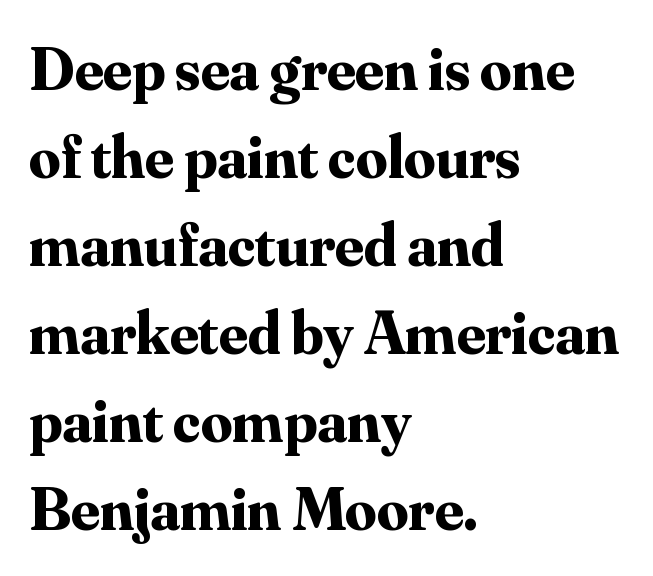
{"serif": "yes", "italic": "no", "bold": "yes", "weight": "bold", "width": "normal", "stroke_contrast": "medium", "x_height": "small", "monospaced": "no", "underline": "no", "align": "left", "line_spacing": "normal", "line_spacing_ratio": 1.42, "letter_spacing": "normal", "letter_spacing_em": 0.0, "glyph_px": 62}
